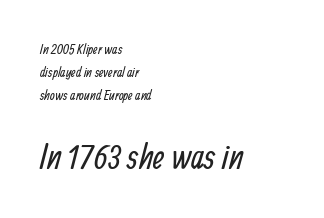
{"serif": "no", "bold": "no", "weight": "regular", "width": "condensed", "stroke_contrast": "low", "x_height": "medium", "monospaced": "no", "underline": "no", "align": "left", "line_spacing": "normal", "line_spacing_ratio": 1.63, "letter_spacing": "normal", "letter_spacing_em": 0.0, "larger_block": "second", "size_ratio": 2.5, "glyph_px": 35}
